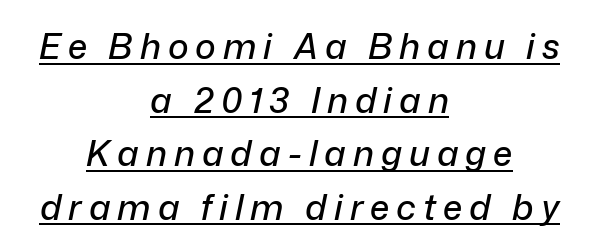
The image shows 35 px text type, italic (leaning right); set centered, normal line spacing (1.53x), unusually wide letter spacing (+0.2 em), underlined; low stroke contrast and a medium x-height.
